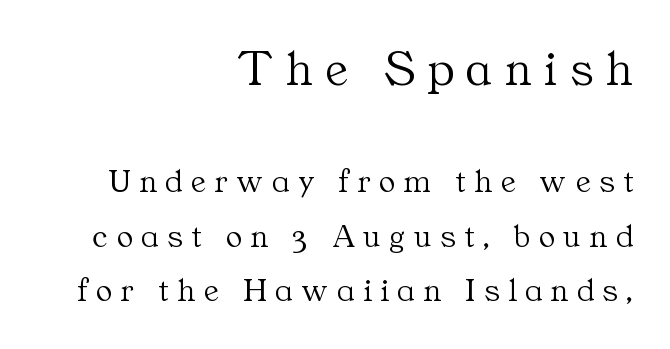
The tracking jumps out immediately: characters are airy and widely separated. Caption: upper text group enlarged, lower text group reduced. Line endings align vertically; line beginnings do not. A roman cut, with each character standing at attention. Character widths vary here, with narrow letters taking less room than wide ones. Honestly, there is no underline to notice here at all.
